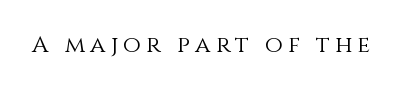
The foot of each line stays bare and open. Spacing between characters has been opened up far beyond the box default. Ink coverage per letter is moderate at most. You can tell it's not italic because the verticals are truly vertical.
